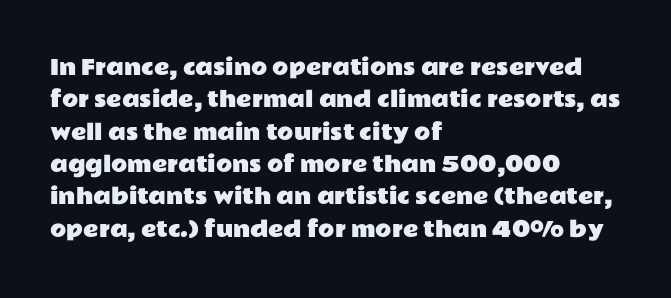
The image shows 21 px text type, upright; set left-aligned, normal line spacing (1.54x), normal letter spacing, not underlined.
